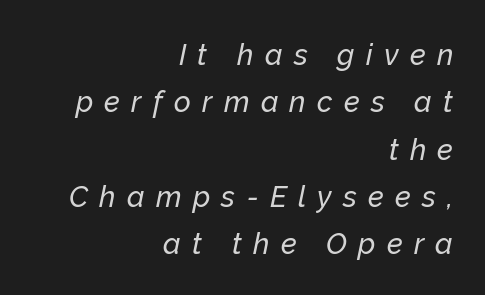
Q: Is the text italic (slanted)? A: Yes, it leans right by about 12 degrees.
Q: Is the text underlined? A: No.
Q: How is the paragraph aligned? A: Right-aligned.
Q: Is the spacing between letters normal or unusually wide? A: Unusually wide.
Q: Is the spacing between lines tight, normal or loose? A: Normal.
Q: Width (condensed, normal, or wide)? A: Normal.
Q: Stroke contrast? A: Low.
Q: x-height? A: Medium.
Q: Monospaced? A: No.
